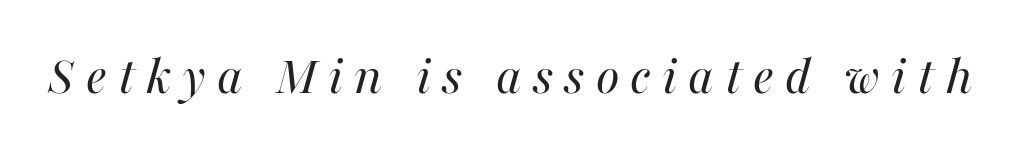
{"italic": "yes", "lean": "right", "slant_degrees": 16, "bold": "no", "weight": "regular", "width": "normal", "stroke_contrast": "medium", "x_height": "medium", "monospaced": "no", "underline": "no", "letter_spacing": "wide", "letter_spacing_em": 0.2, "glyph_px": 56}
